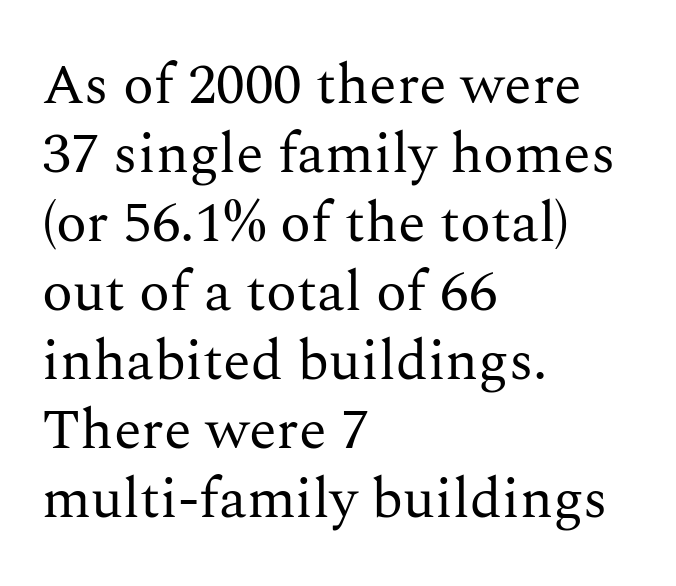
{"serif": "yes", "italic": "no", "bold": "no", "weight": "regular", "width": "normal", "stroke_contrast": "medium", "x_height": "medium", "monospaced": "no", "underline": "no", "align": "left", "line_spacing_ratio": 1.21, "letter_spacing": "normal", "letter_spacing_em": 0.0, "glyph_px": 57}
